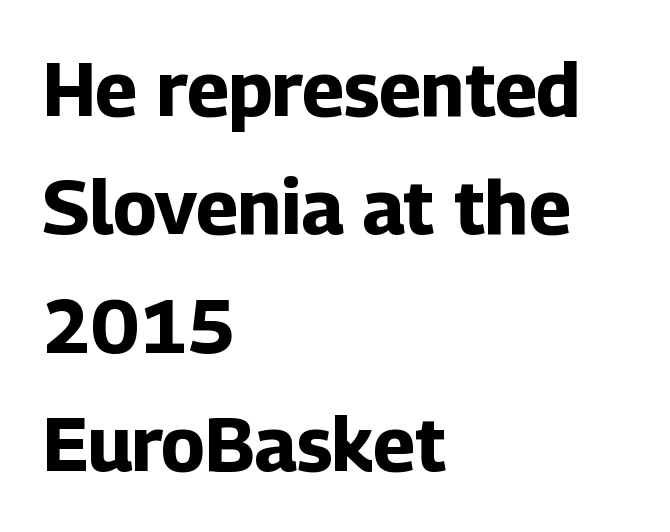
Q: Is the text bold? A: Yes.
Q: Is the text italic (slanted)? A: No, it is upright.
Q: Is the typeface a serif or a sans-serif typeface? A: Sans-serif.
Q: Is the text underlined? A: No.
Q: How is the paragraph aligned? A: Left-aligned.
Q: Is the spacing between letters normal or unusually wide? A: Normal.
Q: Is the spacing between lines tight, normal or loose? A: Normal.
Q: Width (condensed, normal, or wide)? A: Normal.
Q: Stroke contrast? A: Low.
Q: x-height? A: Medium.
Q: Monospaced? A: No.
